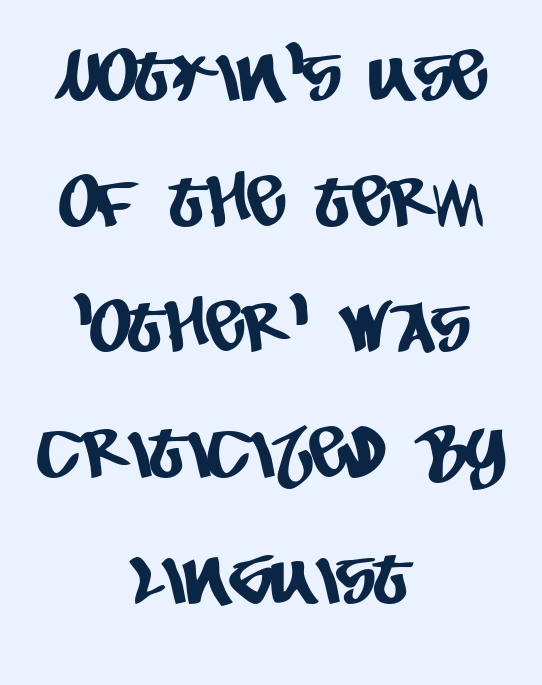
{"serif": "no", "width": "condensed", "stroke_contrast": "low", "x_height": "large", "monospaced": "no", "underline": "no", "align": "center", "line_spacing_ratio": 1.77, "letter_spacing": "normal", "letter_spacing_em": 0.0, "glyph_px": 71}
